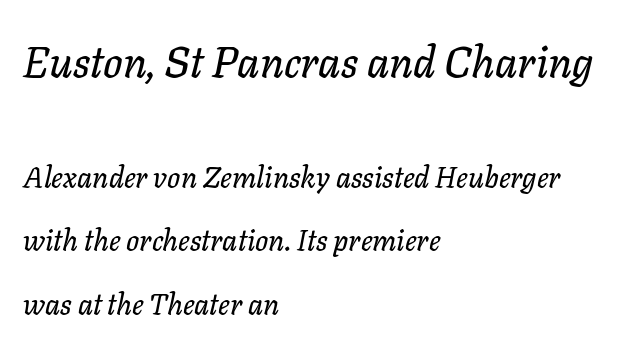
Q: Is the text italic (slanted)? A: Yes, it leans right by about 11 degrees.
Q: Is the text underlined? A: No.
Q: How is the paragraph aligned? A: Left-aligned.
Q: Is the spacing between letters normal or unusually wide? A: Normal.
Q: Is the spacing between lines tight, normal or loose? A: Loose.
Q: Which block of text is set in a larger size, the first (top) or the second (bottom)? A: The first (top) one.
Q: Width (condensed, normal, or wide)? A: Normal.
Q: Stroke contrast? A: Low.
Q: x-height? A: Medium.
Q: Monospaced? A: No.
